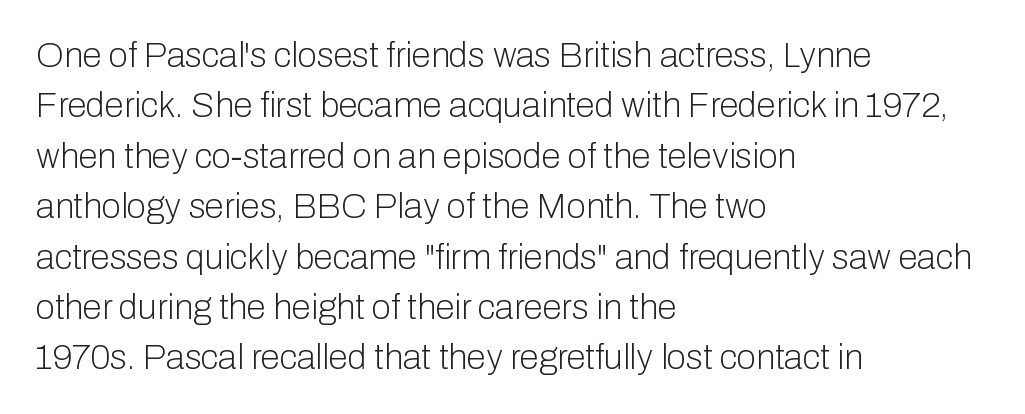
The image shows 35 px light sans-serif type, upright; set left-aligned, normal line spacing (1.44x), normal letter spacing, not underlined; low stroke contrast and a medium x-height.
